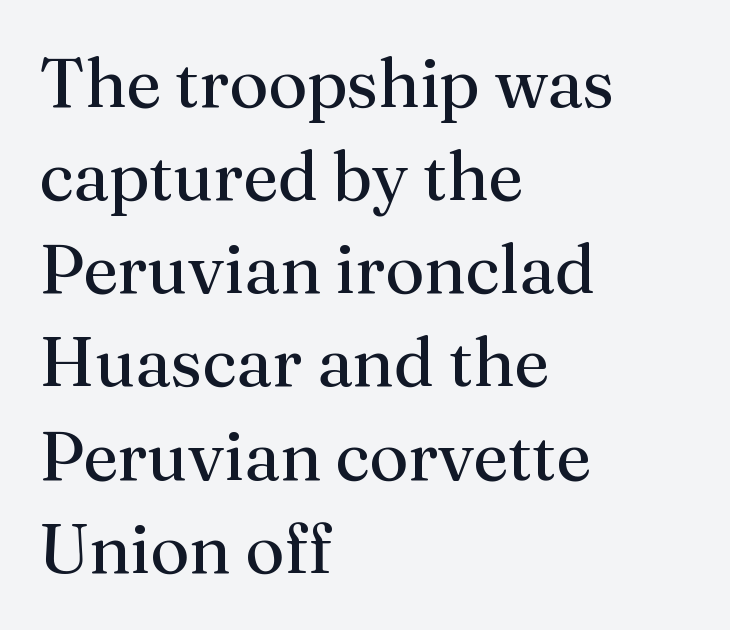
The image shows 69 px regular-weight serif type, upright; set left-aligned, normal line spacing (1.35x), normal letter spacing, not underlined; medium stroke contrast and a medium x-height.
